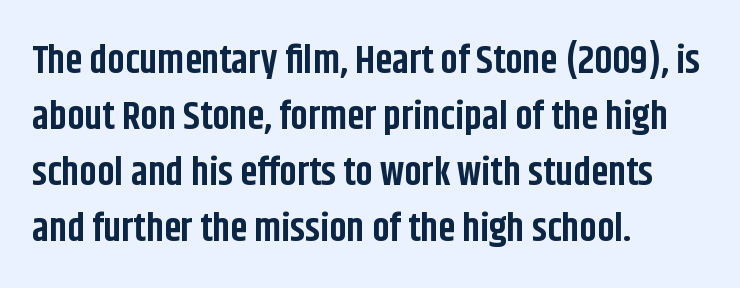
Notice how descenders clear the ascenders below comfortably — that's standard leading. Bold? Absolutely — the strokes are thick and heavy. Characters follow at the spacing the type designer built in. Spacing verdict: proportional, widths tailored to each character. The zone under the glyphs is completely vacant.
